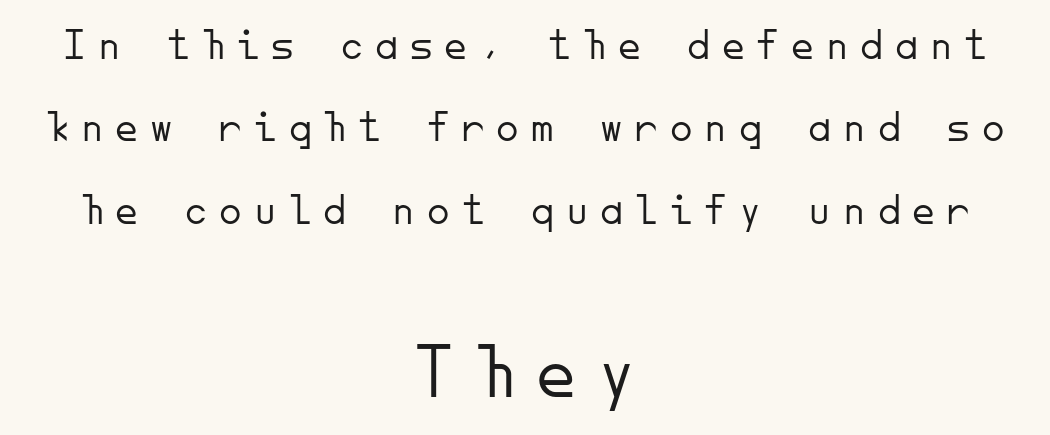
Q: Is the text bold? A: No.
Q: Is the text italic (slanted)? A: No, it is upright.
Q: Is the typeface a serif or a sans-serif typeface? A: Sans-serif.
Q: Is the text underlined? A: No.
Q: How is the paragraph aligned? A: Centered.
Q: Is the spacing between letters normal or unusually wide? A: Unusually wide.
Q: Which block of text is set in a larger size, the first (top) or the second (bottom)? A: The second (bottom) one.
Q: Width (condensed, normal, or wide)? A: Normal.
Q: Stroke contrast? A: Low.
Q: x-height? A: Small.
Q: Monospaced? A: Yes.
